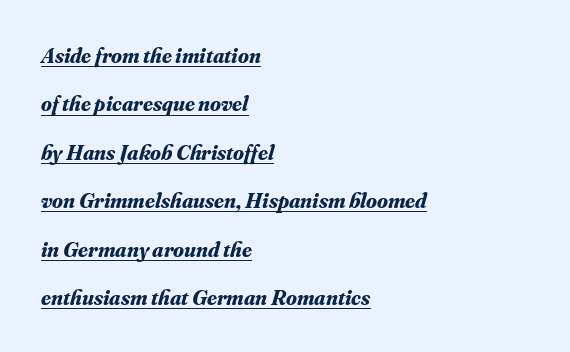
{"italic": "yes", "lean": "right", "slant_degrees": 16, "bold": "yes", "underline": "yes", "align": "left", "line_spacing": "loose", "line_spacing_ratio": 2.2, "letter_spacing": "normal", "letter_spacing_em": 0.0, "glyph_px": 22}
